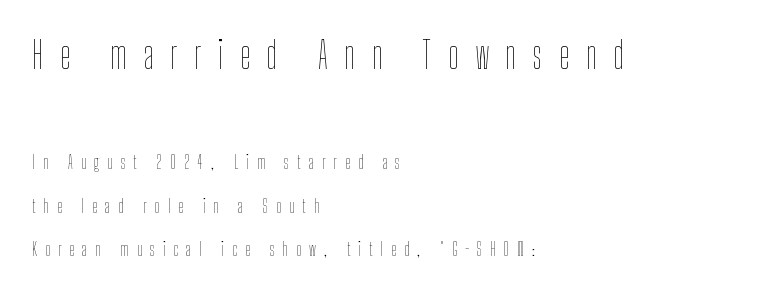
Posture: vertical. The letters in the upper block stand taller than those in the block below. Nobody drew a line under any word here. Each line starts at the same left margin while the right side varies. Each word looks stretched out because of the extra space between its letters.
